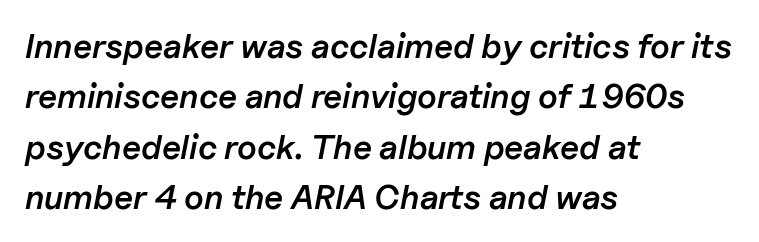
Q: Is the text bold? A: Semi-bold.
Q: Is the text italic (slanted)? A: Yes, it leans right by about 11 degrees.
Q: Is the text underlined? A: No.
Q: How is the paragraph aligned? A: Left-aligned.
Q: Is the spacing between letters normal or unusually wide? A: Normal.
Q: Is the spacing between lines tight, normal or loose? A: Normal.
Q: Width (condensed, normal, or wide)? A: Normal.
Q: Stroke contrast? A: Low.
Q: x-height? A: Medium.
Q: Monospaced? A: No.
